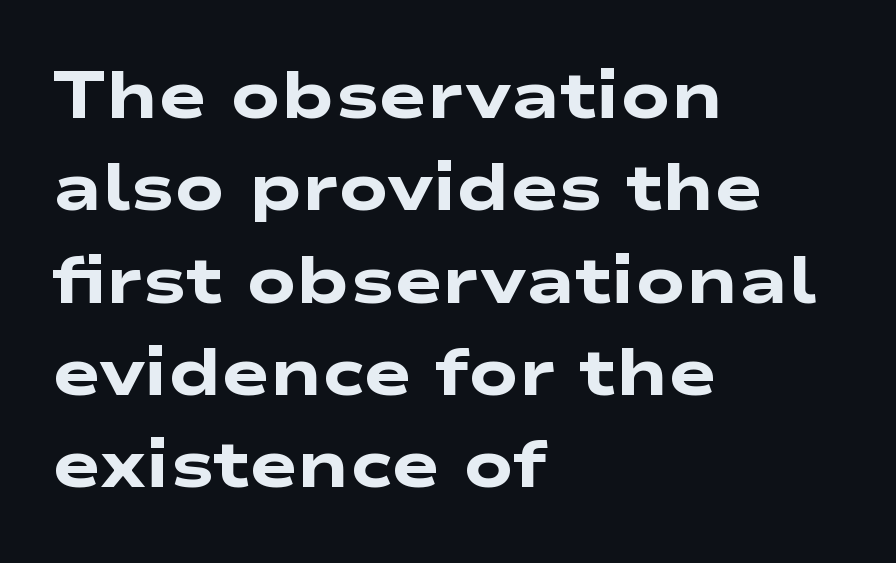
The passage shown is typeset with a sans-serif family. Is this a fixed-width face? No — the glyphs have proportional, varying widths. The specimen omits any rule beneath the text block's lines. Horizontally, the lines are justified to the leading edge only. Nobody touched the tracking dial on this one. How heavy is the stroke? Heavy — this is a bold.
